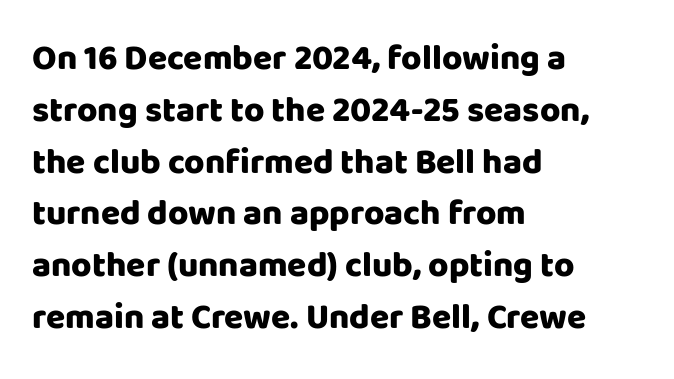
The image shows 35 px heavy sans-serif type, upright; set left-aligned, normal line spacing (1.48x), normal letter spacing, not underlined; low stroke contrast and a large x-height.
